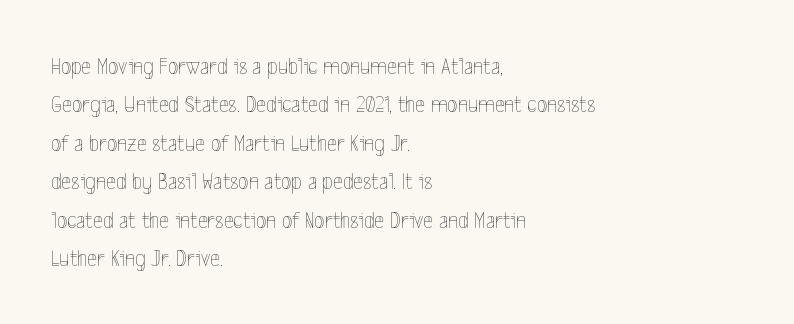
Plain, unruled lines of type. No heavy texture on the line: the type isn't bold. Look at the tracking — it's just the regular setting, nothing added. The axis of the letterforms is exactly vertical. The rows are spaced the way most documents space them.
